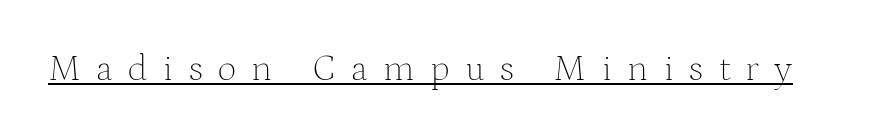
Q: Is the text bold? A: No.
Q: Is the text italic (slanted)? A: No, it is upright.
Q: Is the typeface a serif or a sans-serif typeface? A: Serif.
Q: Is the text underlined? A: Yes.
Q: Is the spacing between letters normal or unusually wide? A: Unusually wide.
Q: Width (condensed, normal, or wide)? A: Normal.
Q: Stroke contrast? A: Medium.
Q: x-height? A: Medium.
Q: Monospaced? A: No.
